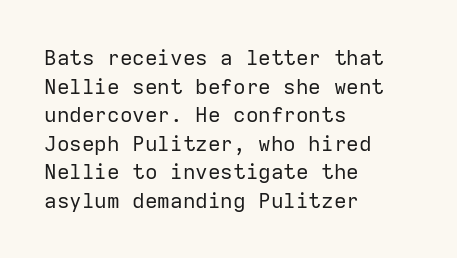
The image shows 21 px text type, upright; set left-aligned, normal line spacing (1.36x), normal letter spacing, not underlined.
